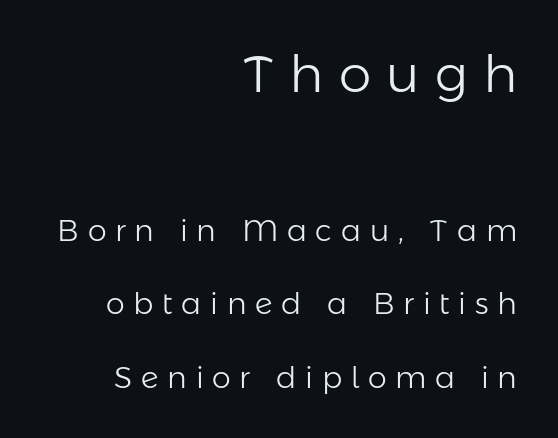
Leading: increased. Note: larger setting up top, smaller setting below. A flush-right, rag-left setting is used for this passage. Stems here are at most as thick as an everyday book face. Has an underline been added? It has not.
